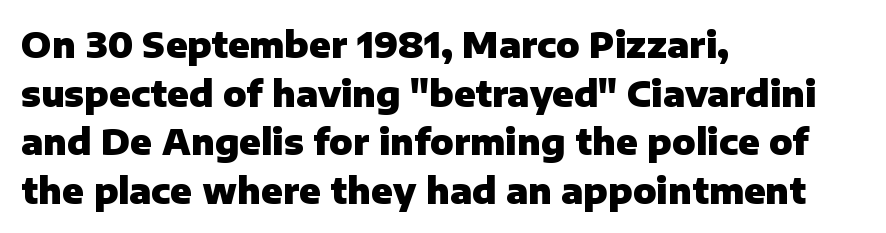
Q: Is the text bold? A: Yes.
Q: Is the text italic (slanted)? A: No, it is upright.
Q: Is the typeface a serif or a sans-serif typeface? A: Sans-serif.
Q: Is the text underlined? A: No.
Q: How is the paragraph aligned? A: Left-aligned.
Q: Is the spacing between letters normal or unusually wide? A: Normal.
Q: Is the spacing between lines tight, normal or loose? A: Normal.
Q: Width (condensed, normal, or wide)? A: Normal.
Q: Stroke contrast? A: Low.
Q: x-height? A: Medium.
Q: Monospaced? A: No.
